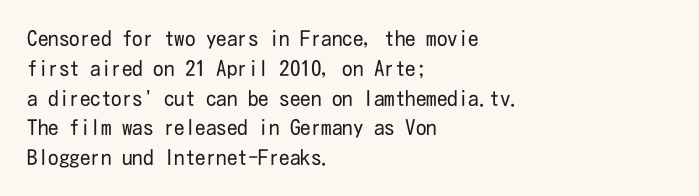
Q: Is the text bold? A: No.
Q: Is the text italic (slanted)? A: No, it is upright.
Q: Is the text underlined? A: No.
Q: How is the paragraph aligned? A: Left-aligned.
Q: Is the spacing between letters normal or unusually wide? A: Normal.
Q: Is the spacing between lines tight, normal or loose? A: Normal.
